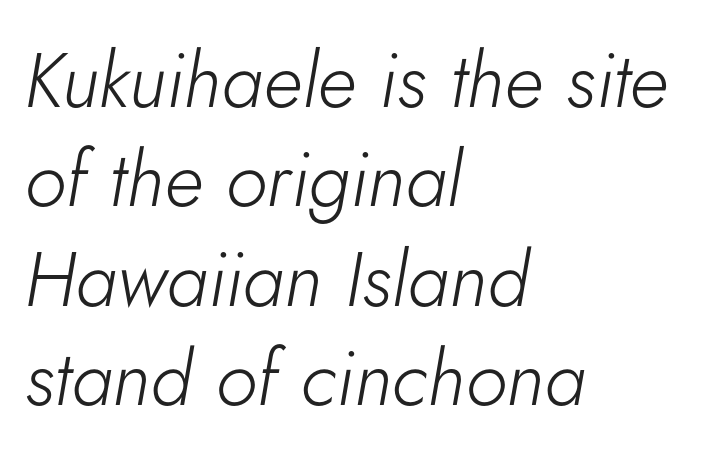
Q: Is the text bold? A: No.
Q: Is the text italic (slanted)? A: Yes, it leans right by about 5 degrees.
Q: Is the text underlined? A: No.
Q: How is the paragraph aligned? A: Left-aligned.
Q: Is the spacing between letters normal or unusually wide? A: Normal.
Q: Is the spacing between lines tight, normal or loose? A: Normal.
Q: Width (condensed, normal, or wide)? A: Normal.
Q: Stroke contrast? A: Low.
Q: x-height? A: Small.
Q: Monospaced? A: No.
